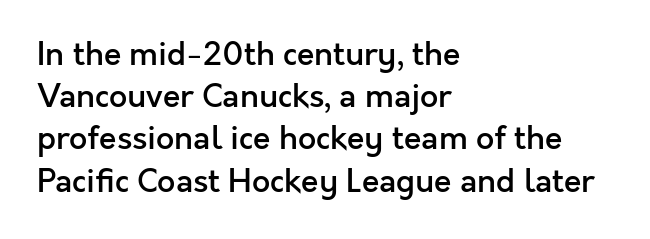
The image shows 32 px semibold sans-serif type, upright; set left-aligned, normal line spacing (1.32x), normal letter spacing, not underlined; a medium x-height.
